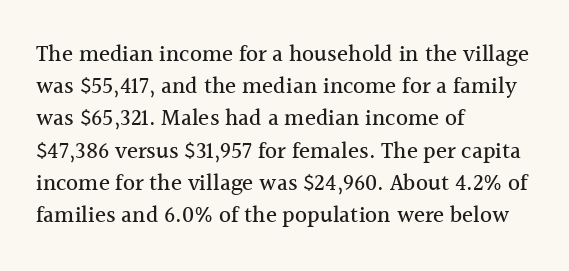
{"italic": "no", "underline": "no", "align": "left", "line_spacing": "normal", "line_spacing_ratio": 1.4, "letter_spacing": "normal", "letter_spacing_em": 0.0, "glyph_px": 23}
